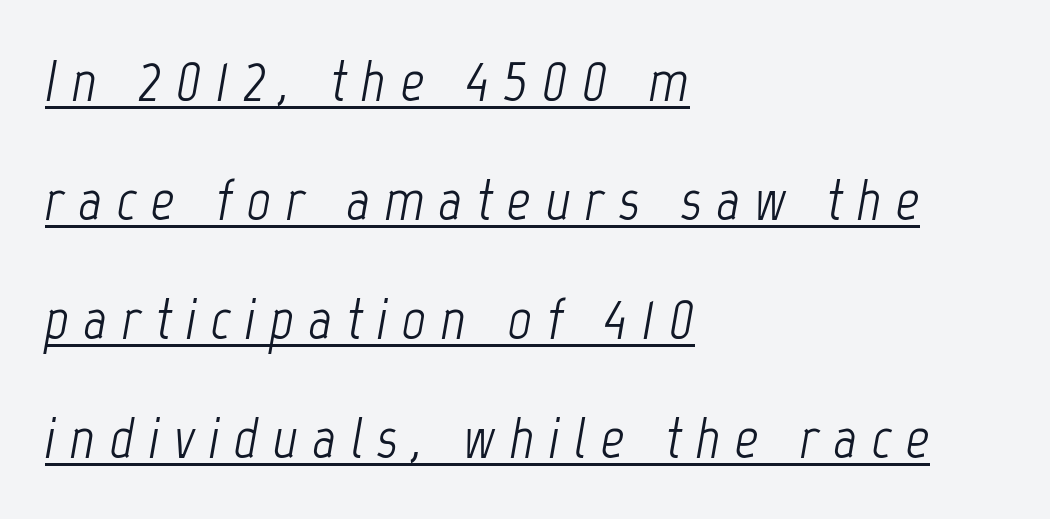
{"italic": "yes", "lean": "right", "slant_degrees": 12, "bold": "no", "weight": "light", "width": "condensed", "stroke_contrast": "low", "x_height": "medium", "monospaced": "no", "underline": "yes", "align": "left", "line_spacing": "loose", "line_spacing_ratio": 2.05, "letter_spacing": "wide", "letter_spacing_em": 0.25, "glyph_px": 58}
